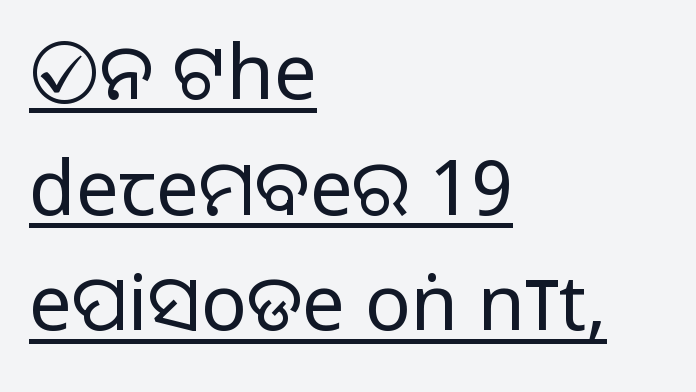
{"serif": "no", "italic": "no", "width": "normal", "stroke_contrast": "medium", "monospaced": "no", "underline": "yes", "align": "left", "line_spacing": "normal", "line_spacing_ratio": 1.52, "letter_spacing": "normal", "letter_spacing_em": 0.0, "glyph_px": 76}
